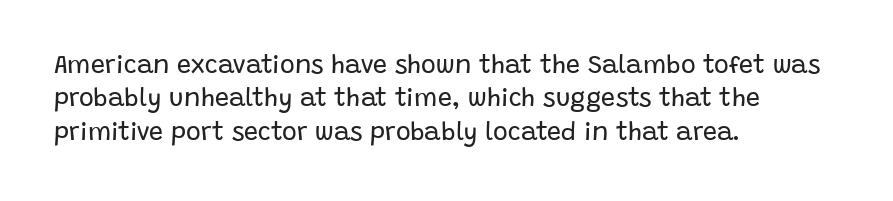
Q: Is the text bold? A: No.
Q: Is the text italic (slanted)? A: No, it is upright.
Q: Is the text underlined? A: No.
Q: How is the paragraph aligned? A: Left-aligned.
Q: Is the spacing between letters normal or unusually wide? A: Normal.
Q: Is the spacing between lines tight, normal or loose? A: Normal.
